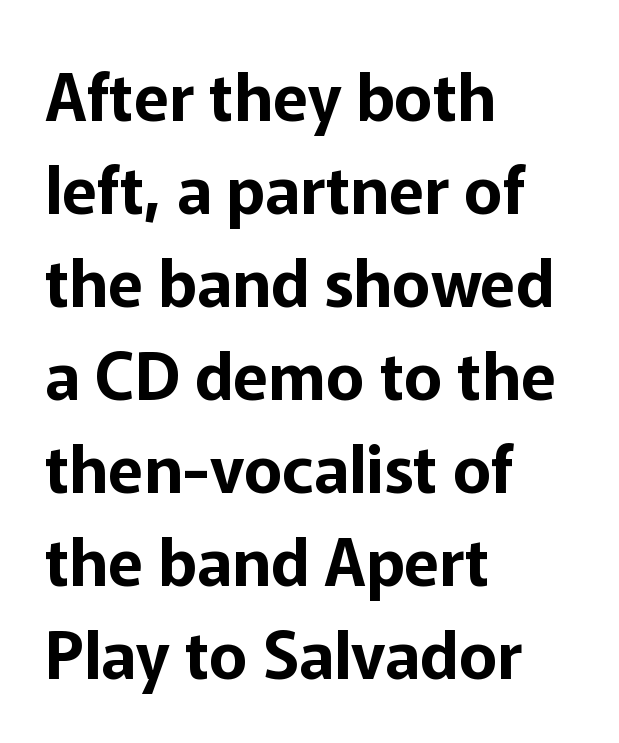
{"serif": "no", "italic": "no", "width": "normal", "stroke_contrast": "low", "x_height": "medium", "monospaced": "no", "underline": "no", "align": "left", "line_spacing": "normal", "line_spacing_ratio": 1.43, "letter_spacing": "normal", "letter_spacing_em": 0.0, "glyph_px": 65}
